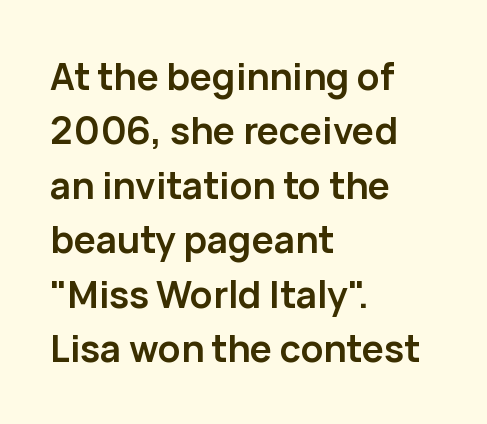
{"serif": "no", "italic": "no", "bold": "yes", "weight": "semibold", "width": "normal", "stroke_contrast": "low", "x_height": "medium", "monospaced": "no", "underline": "no", "align": "left", "line_spacing": "normal", "line_spacing_ratio": 1.47, "letter_spacing": "normal", "letter_spacing_em": 0.0, "glyph_px": 37}
